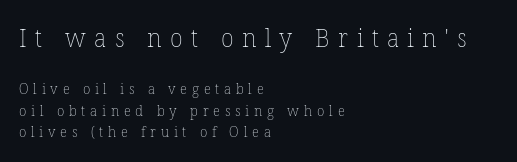
{"italic": "no", "bold": "no", "underline": "no", "align": "left", "line_spacing": "normal", "line_spacing_ratio": 1.44, "letter_spacing": "wide", "letter_spacing_em": 0.32, "larger_block": "first", "size_ratio": 1.73, "glyph_px": 26}
